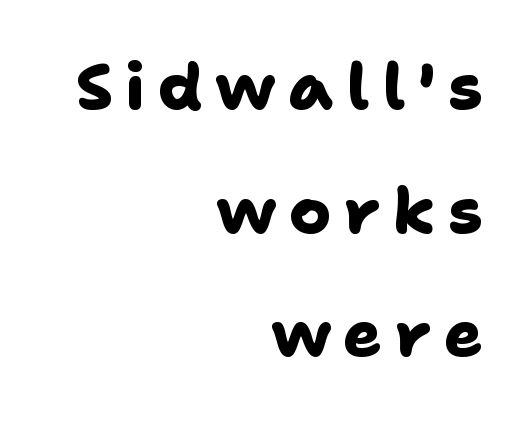
Look at the tracking — it's clearly loosened, letters drifting apart. Where is the straight margin? On the right. The foot of each line stays bare and open. Grotesque or geometric, the face here clearly has no serifs. These words are printed bold, with thick strokes throughout.
